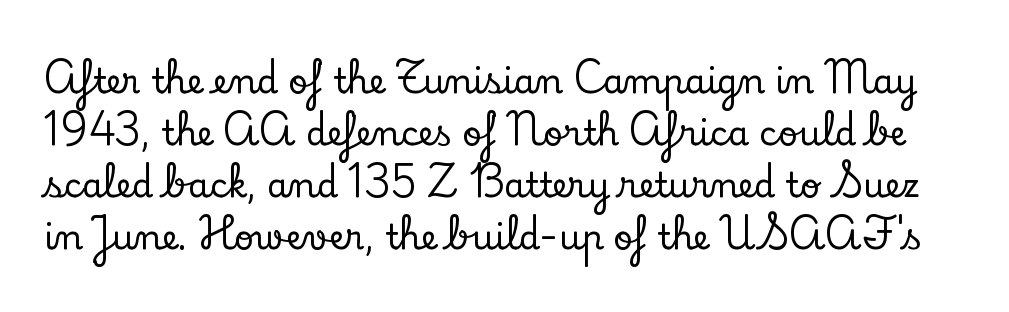
The image shows 34 px serif type, upright; set normal line spacing (1.53x), normal letter spacing, not underlined; low stroke contrast and a small x-height.
